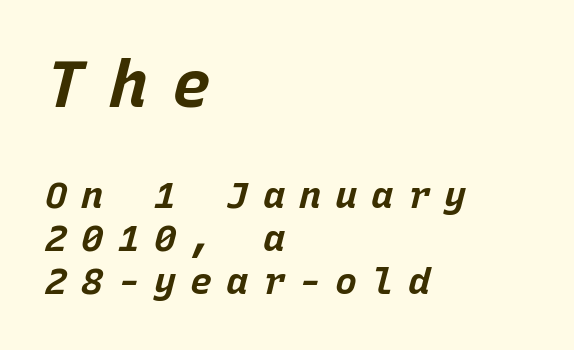
{"italic": "yes", "lean": "right", "slant_degrees": 15, "bold": "yes", "weight": "bold", "width": "normal", "stroke_contrast": "low", "x_height": "large", "monospaced": "yes", "underline": "no", "align": "left", "line_spacing_ratio": 1.16, "letter_spacing": "wide", "letter_spacing_em": 0.38, "larger_block": "first", "size_ratio": 1.76, "glyph_px": 65}
